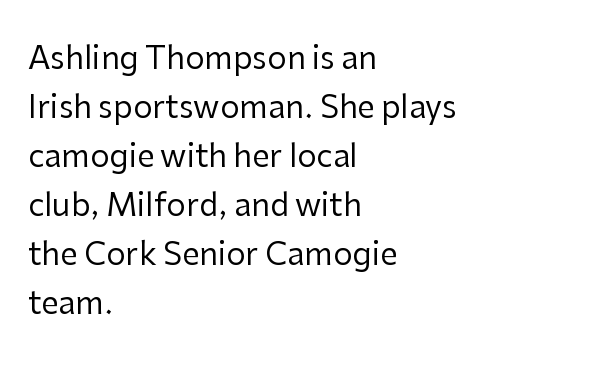
{"serif": "no", "italic": "no", "bold": "no", "weight": "regular", "width": "normal", "stroke_contrast": "low", "x_height": "medium", "monospaced": "no", "underline": "no", "align": "left", "line_spacing": "normal", "line_spacing_ratio": 1.58, "letter_spacing": "normal", "letter_spacing_em": 0.0, "glyph_px": 31}
